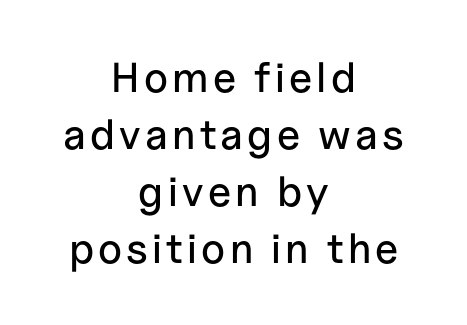
Q: Is the text italic (slanted)? A: No, it is upright.
Q: Is the typeface a serif or a sans-serif typeface? A: Sans-serif.
Q: Is the text underlined? A: No.
Q: How is the paragraph aligned? A: Centered.
Q: Is the spacing between lines tight, normal or loose? A: Normal.
Q: Width (condensed, normal, or wide)? A: Normal.
Q: Stroke contrast? A: Low.
Q: x-height? A: Medium.
Q: Monospaced? A: No.
